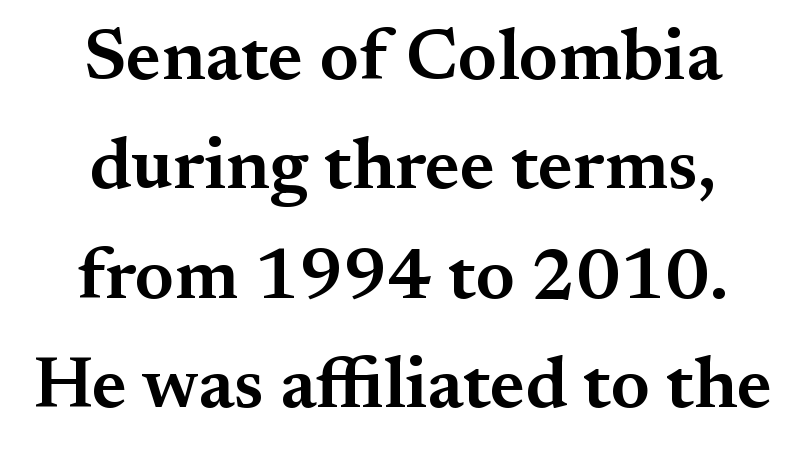
{"serif": "yes", "italic": "no", "bold": "semi", "weight": "semibold", "width": "normal", "stroke_contrast": "medium", "x_height": "small", "monospaced": "no", "underline": "no", "align": "center", "line_spacing": "normal", "line_spacing_ratio": 1.5, "letter_spacing": "normal", "letter_spacing_em": 0.0, "glyph_px": 73}
